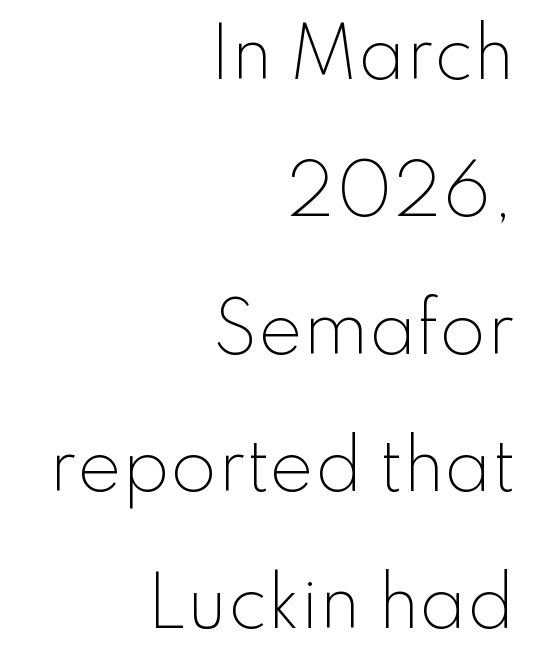
Q: Is the text bold? A: No.
Q: Is the text italic (slanted)? A: No, it is upright.
Q: Is the typeface a serif or a sans-serif typeface? A: Sans-serif.
Q: Is the text underlined? A: No.
Q: How is the paragraph aligned? A: Right-aligned.
Q: Is the spacing between letters normal or unusually wide? A: Normal.
Q: Is the spacing between lines tight, normal or loose? A: Loose.
Q: Width (condensed, normal, or wide)? A: Normal.
Q: Stroke contrast? A: Low.
Q: x-height? A: Small.
Q: Monospaced? A: No.
